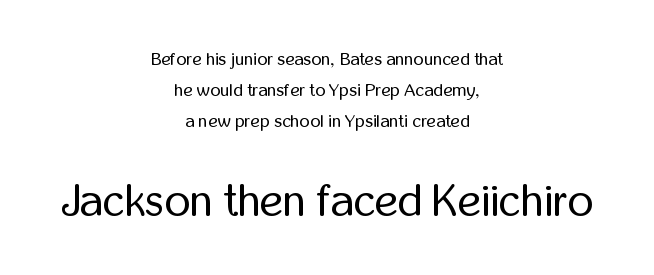
The image shows 45 px regular-weight, condensed sans-serif type, upright; set centered, line spacing 1.72x, normal letter spacing, not underlined; the second (bottom) block is 2.5x larger; low stroke contrast and a medium x-height.
